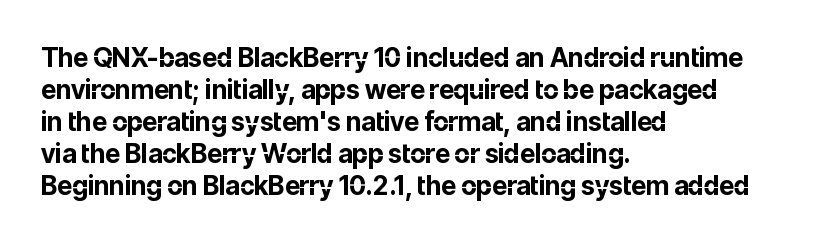
The image shows 26 px bold type, upright; set left-aligned, line spacing 1.23x, normal letter spacing, not underlined.
